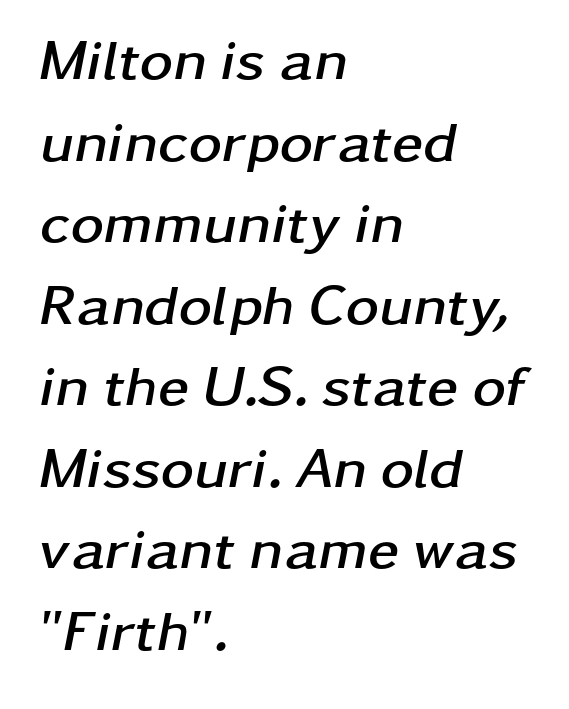
Q: Is the text bold? A: Yes.
Q: Is the text italic (slanted)? A: Yes, it leans right by about 11 degrees.
Q: Is the text underlined? A: No.
Q: How is the paragraph aligned? A: Left-aligned.
Q: Is the spacing between letters normal or unusually wide? A: Normal.
Q: Is the spacing between lines tight, normal or loose? A: Normal.
Q: Width (condensed, normal, or wide)? A: Wide.
Q: Stroke contrast? A: Low.
Q: x-height? A: Medium.
Q: Monospaced? A: No.
